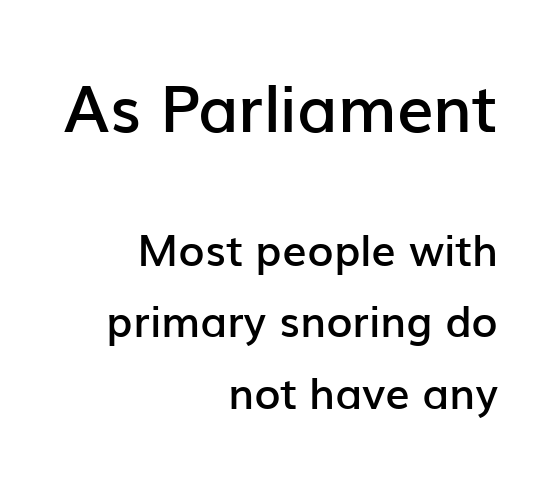
The image shows 65 px semibold sans-serif type, upright; set right-aligned, normal line spacing (1.66x), normal letter spacing, not underlined; the first (top) block is 1.51x larger; low stroke contrast and a medium x-height.
